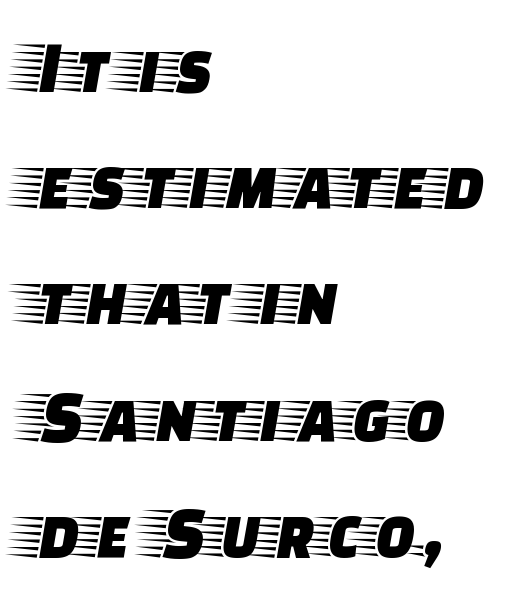
The image shows 75 px wide serif type; set left-aligned, normal line spacing (1.55x), normal letter spacing, not underlined; low stroke contrast and a large x-height.
